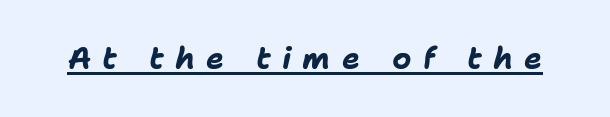
Q: Is the text bold? A: Yes.
Q: Is the text italic (slanted)? A: Yes, it leans right by about 11 degrees.
Q: Is the text underlined? A: Yes.
Q: Is the spacing between letters normal or unusually wide? A: Unusually wide.
Q: Width (condensed, normal, or wide)? A: Normal.
Q: Stroke contrast? A: Low.
Q: x-height? A: Medium.
Q: Monospaced? A: No.
